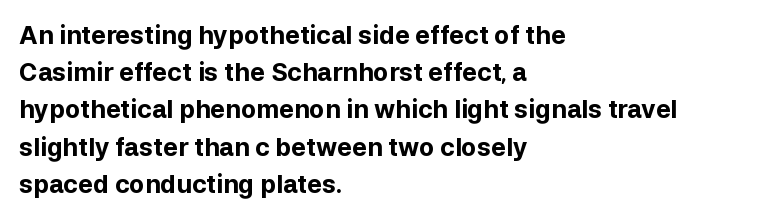
{"italic": "no", "bold": "yes", "underline": "no", "align": "left", "line_spacing": "normal", "line_spacing_ratio": 1.49, "letter_spacing": "normal", "letter_spacing_em": 0.0, "glyph_px": 25}
